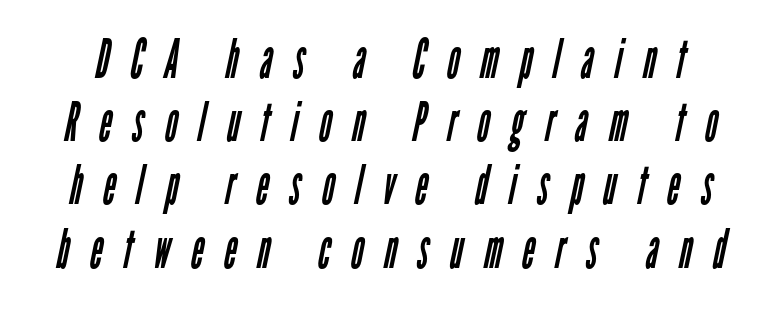
The image shows 54 px regular-weight, condensed sans-serif type; set line spacing 1.17x, unusually wide letter spacing (+0.39 em), not underlined; low stroke contrast and a medium x-height.
